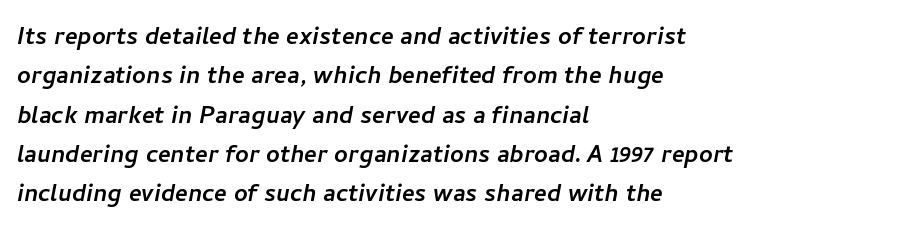
{"serif": "no", "width": "normal", "stroke_contrast": "low", "x_height": "medium", "monospaced": "no", "underline": "no", "align": "left", "line_spacing": "normal", "line_spacing_ratio": 1.31, "letter_spacing": "normal", "letter_spacing_em": 0.0, "glyph_px": 30}
